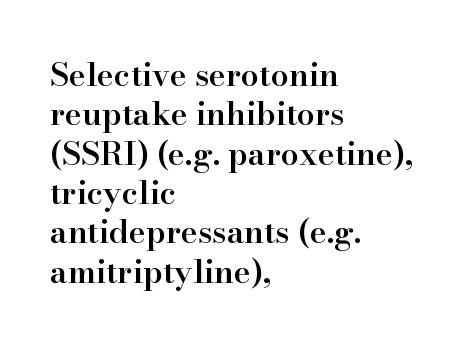
There is no visible air inserted between adjacent glyphs. A student would call this left alignment; a typographer would say flush left, rag right. Summary of weight: moderately heavy, a semibold. This sample has the flowing, uneven cadence of proportional lettering. The font's upright variant was chosen for this text. The words here are not underlined.
